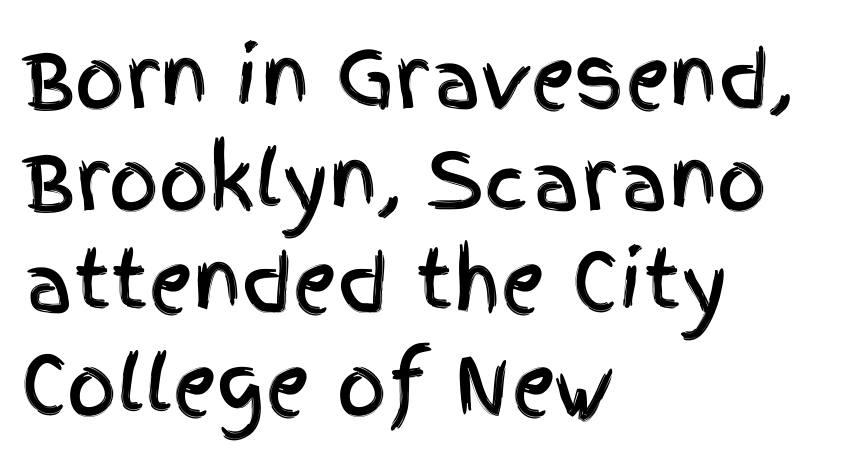
Q: Is the text italic (slanted)? A: No, it is upright.
Q: Is the typeface a serif or a sans-serif typeface? A: Sans-serif.
Q: Is the text underlined? A: No.
Q: How is the paragraph aligned? A: Left-aligned.
Q: Is the spacing between letters normal or unusually wide? A: Normal.
Q: Is the spacing between lines tight, normal or loose? A: Normal.
Q: Width (condensed, normal, or wide)? A: Condensed.
Q: x-height? A: Large.
Q: Monospaced? A: No.
